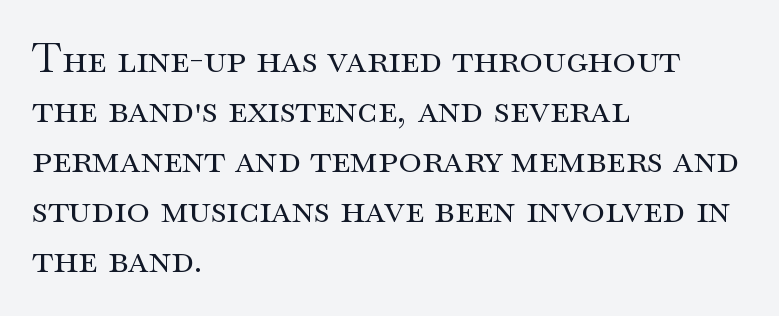
{"serif": "yes", "italic": "no", "bold": "no", "weight": "regular", "width": "wide", "stroke_contrast": "medium", "x_height": "small", "monospaced": "no", "underline": "no", "align": "left", "line_spacing": "normal", "line_spacing_ratio": 1.25, "letter_spacing": "normal", "letter_spacing_em": 0.0, "glyph_px": 40}
